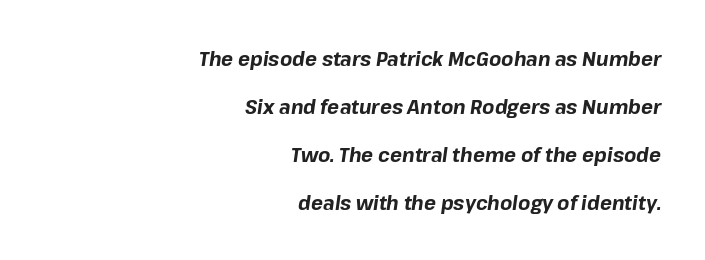
{"italic": "yes", "lean": "right", "slant_degrees": 8, "bold": "yes", "underline": "no", "align": "right", "line_spacing": "loose", "line_spacing_ratio": 2.4, "letter_spacing": "normal", "letter_spacing_em": 0.0, "glyph_px": 20}
